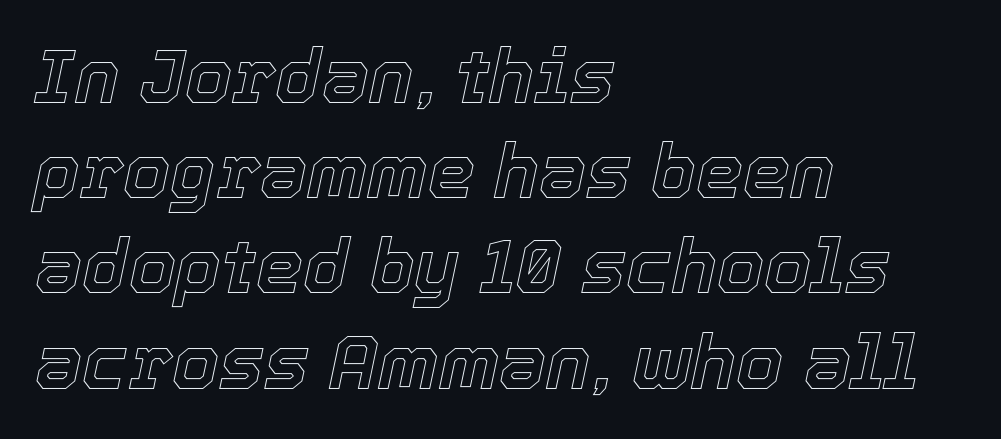
Q: Is the text italic (slanted)? A: Yes, it leans right by about 12 degrees.
Q: Is the text underlined? A: No.
Q: How is the paragraph aligned? A: Left-aligned.
Q: Is the spacing between letters normal or unusually wide? A: Normal.
Q: Is the spacing between lines tight, normal or loose? A: Normal.
Q: Width (condensed, normal, or wide)? A: Normal.
Q: x-height? A: Medium.
Q: Monospaced? A: No.
